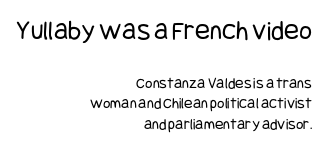
Q: Is the text bold? A: No.
Q: Is the text italic (slanted)? A: No, it is upright.
Q: Is the typeface a serif or a sans-serif typeface? A: Sans-serif.
Q: Is the text underlined? A: No.
Q: How is the paragraph aligned? A: Right-aligned.
Q: Is the spacing between letters normal or unusually wide? A: Normal.
Q: Is the spacing between lines tight, normal or loose? A: Normal.
Q: Which block of text is set in a larger size, the first (top) or the second (bottom)? A: The first (top) one.
Q: Width (condensed, normal, or wide)? A: Condensed.
Q: Stroke contrast? A: Low.
Q: x-height? A: Large.
